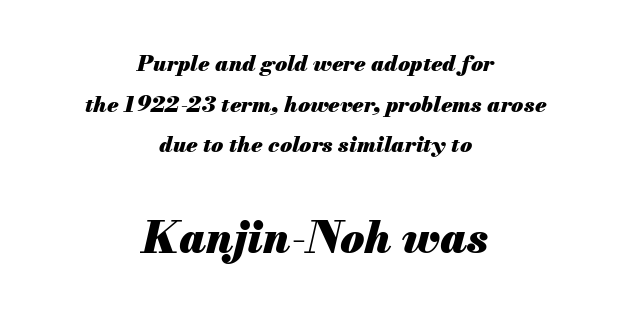
{"italic": "yes", "lean": "right", "slant_degrees": 13, "bold": "yes", "weight": "heavy", "width": "normal", "stroke_contrast": "medium", "x_height": "small", "monospaced": "no", "underline": "no", "align": "center", "line_spacing_ratio": 1.85, "letter_spacing": "normal", "letter_spacing_em": 0.0, "larger_block": "second", "size_ratio": 2.0, "glyph_px": 44}
